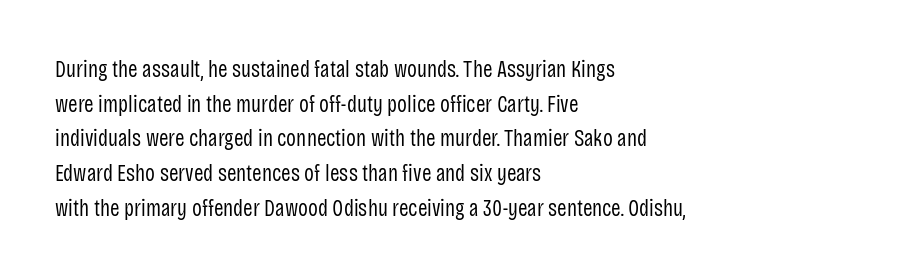
Vertical strokes here are truly vertical. Is the block centered? No — it sits flush against the left margin. Standard letterfit; no display-style spreading of the glyphs. This is not heavy type; no bold has been used.
